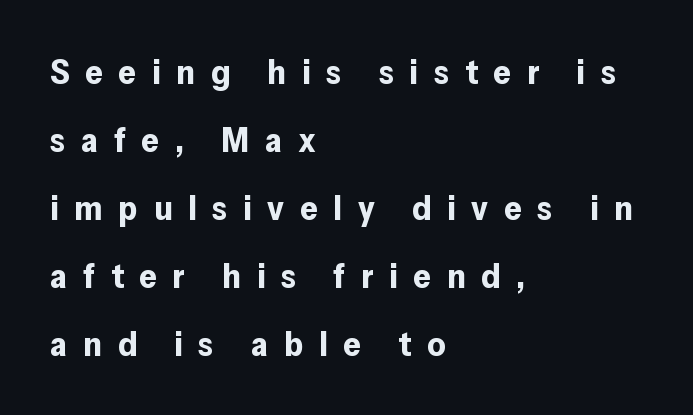
Q: Is the text bold? A: Yes.
Q: Is the text italic (slanted)? A: No, it is upright.
Q: Is the typeface a serif or a sans-serif typeface? A: Sans-serif.
Q: Is the text underlined? A: No.
Q: How is the paragraph aligned? A: Left-aligned.
Q: Is the spacing between letters normal or unusually wide? A: Unusually wide.
Q: Is the spacing between lines tight, normal or loose? A: Loose.
Q: Width (condensed, normal, or wide)? A: Normal.
Q: Stroke contrast? A: Low.
Q: x-height? A: Medium.
Q: Monospaced? A: No.
